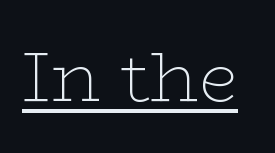
The rendering uses the underline text-decoration. Notice how the stems are strictly vertical — no italics here. This reads as an unemphasized weight, regular at the heaviest. Words appear dense and cohesive because spacing is normal. Serifs: yes, visible at the terminals of the letterforms.
